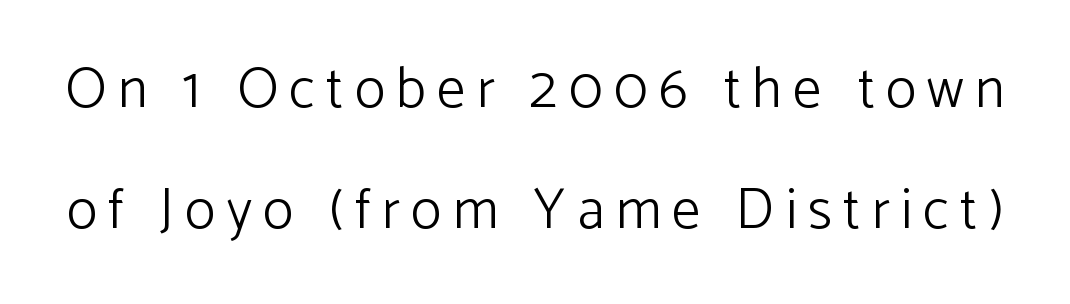
{"serif": "no", "italic": "no", "bold": "no", "weight": "light", "width": "normal", "stroke_contrast": "low", "x_height": "medium", "monospaced": "no", "underline": "no", "line_spacing": "loose", "line_spacing_ratio": 2.13, "letter_spacing": "wide", "letter_spacing_em": 0.2, "glyph_px": 57}
